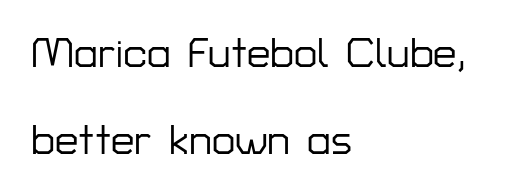
{"serif": "no", "italic": "no", "width": "normal", "stroke_contrast": "low", "x_height": "medium", "monospaced": "no", "underline": "no", "align": "left", "line_spacing": "loose", "line_spacing_ratio": 2.06, "letter_spacing": "normal", "letter_spacing_em": 0.0, "glyph_px": 42}
